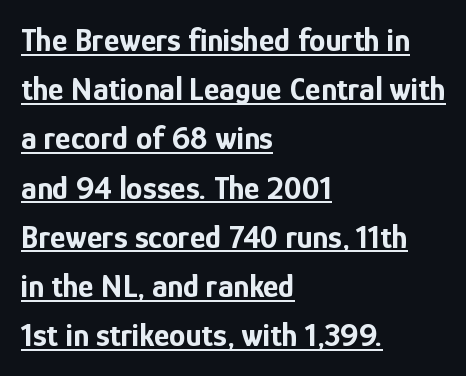
The image shows 33 px bold, condensed sans-serif type, upright; set left-aligned, normal line spacing (1.49x), normal letter spacing, underlined; low stroke contrast and a medium x-height.
